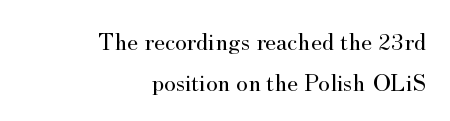
{"italic": "no", "bold": "no", "underline": "no", "align": "right", "line_spacing": "normal", "line_spacing_ratio": 1.65, "letter_spacing": "normal", "letter_spacing_em": 0.0, "glyph_px": 25}
